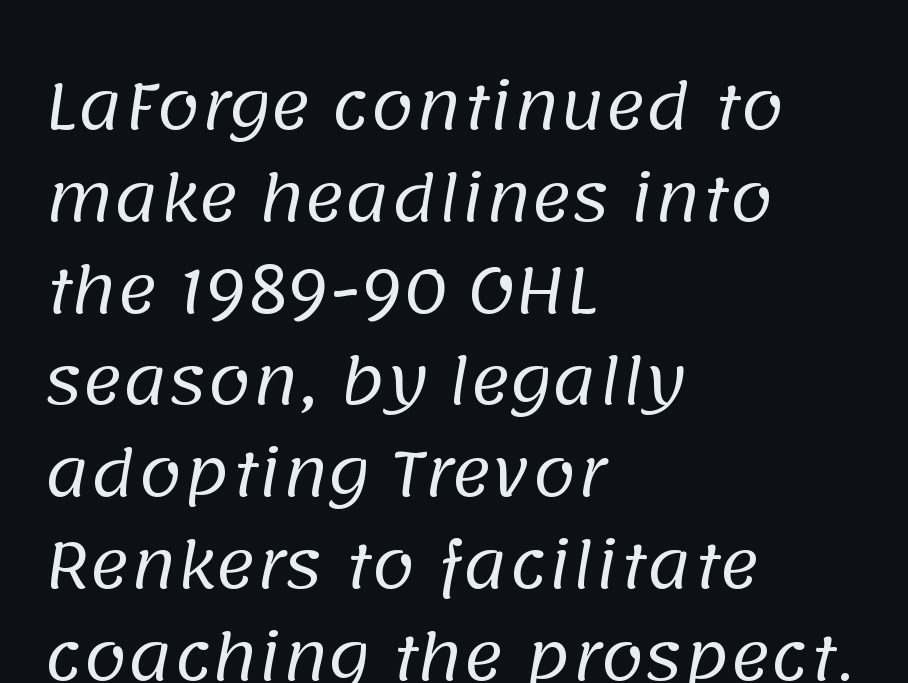
Q: Is the text bold? A: No.
Q: Is the typeface a serif or a sans-serif typeface? A: Sans-serif.
Q: Is the text underlined? A: No.
Q: How is the paragraph aligned? A: Left-aligned.
Q: Is the spacing between letters normal or unusually wide? A: Normal.
Q: Is the spacing between lines tight, normal or loose? A: Normal.
Q: Width (condensed, normal, or wide)? A: Normal.
Q: Stroke contrast? A: Low.
Q: x-height? A: Large.
Q: Monospaced? A: No.
